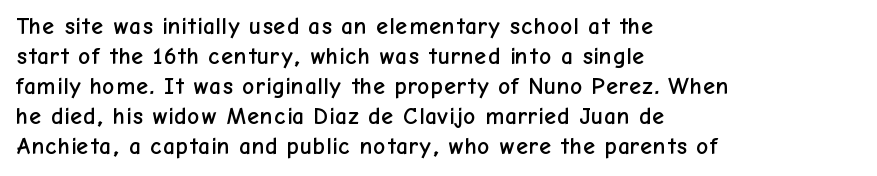
The image shows 24 px text type, upright; set left-aligned, normal line spacing (1.25x), normal letter spacing, not underlined.
